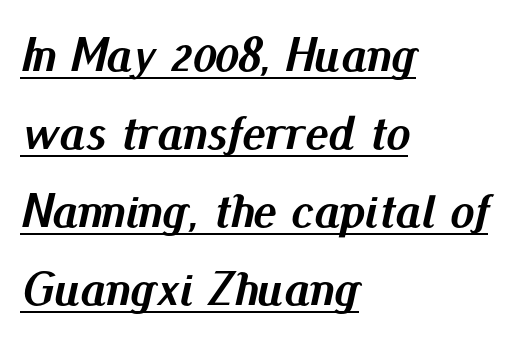
{"italic": "yes", "lean": "right", "slant_degrees": 13, "bold": "yes", "weight": "semibold", "width": "normal", "stroke_contrast": "medium", "x_height": "small", "monospaced": "no", "underline": "yes", "align": "left", "line_spacing": "normal", "line_spacing_ratio": 1.59, "letter_spacing": "normal", "letter_spacing_em": 0.0, "glyph_px": 49}
